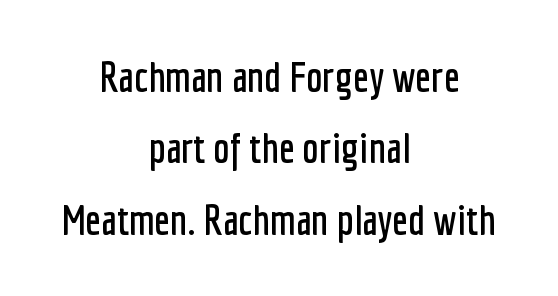
Glance below the letters and you will spot only blank space. Each line is balanced around a shared central axis. Successive baselines arrive at the customary interval. Posture: upright roman.
